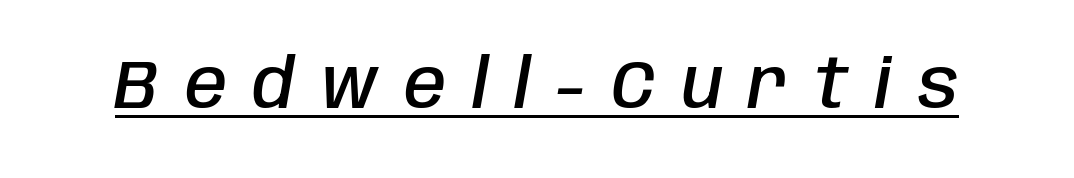
Q: Is the text bold? A: Semi-bold.
Q: Is the text italic (slanted)? A: Yes, it leans right by about 10 degrees.
Q: Is the text underlined? A: Yes.
Q: Is the spacing between letters normal or unusually wide? A: Unusually wide.
Q: Width (condensed, normal, or wide)? A: Condensed.
Q: Stroke contrast? A: Low.
Q: x-height? A: Large.
Q: Monospaced? A: No.
